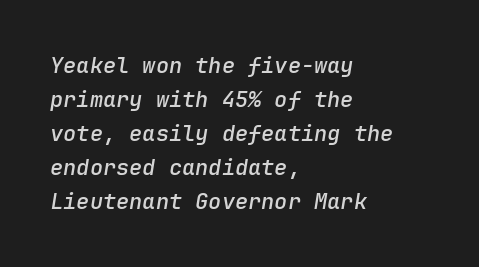
Q: Is the text bold? A: Semi-bold.
Q: Is the text italic (slanted)? A: Yes, it leans right by about 9 degrees.
Q: Is the text underlined? A: No.
Q: How is the paragraph aligned? A: Left-aligned.
Q: Is the spacing between letters normal or unusually wide? A: Normal.
Q: Is the spacing between lines tight, normal or loose? A: Normal.
